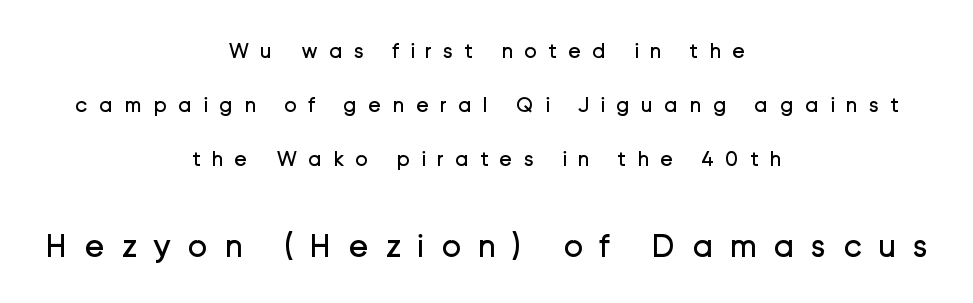
{"serif": "no", "italic": "no", "bold": "no", "weight": "regular", "width": "normal", "stroke_contrast": "low", "x_height": "medium", "monospaced": "no", "underline": "no", "align": "center", "line_spacing": "loose", "line_spacing_ratio": 2.45, "letter_spacing": "wide", "letter_spacing_em": 0.5, "larger_block": "second", "size_ratio": 1.5, "glyph_px": 33}
